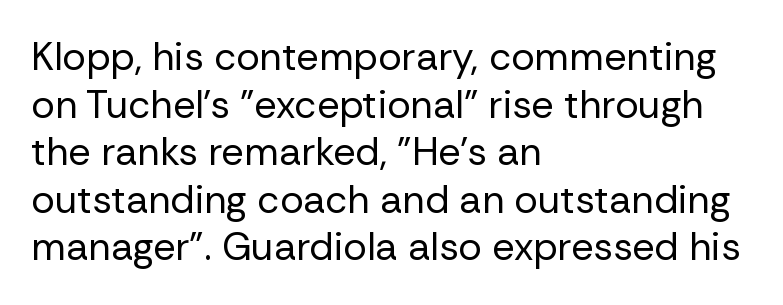
The image shows 39 px regular-weight sans-serif type, upright; set left-aligned, line spacing 1.22x, normal letter spacing, not underlined; low stroke contrast and a medium x-height.
